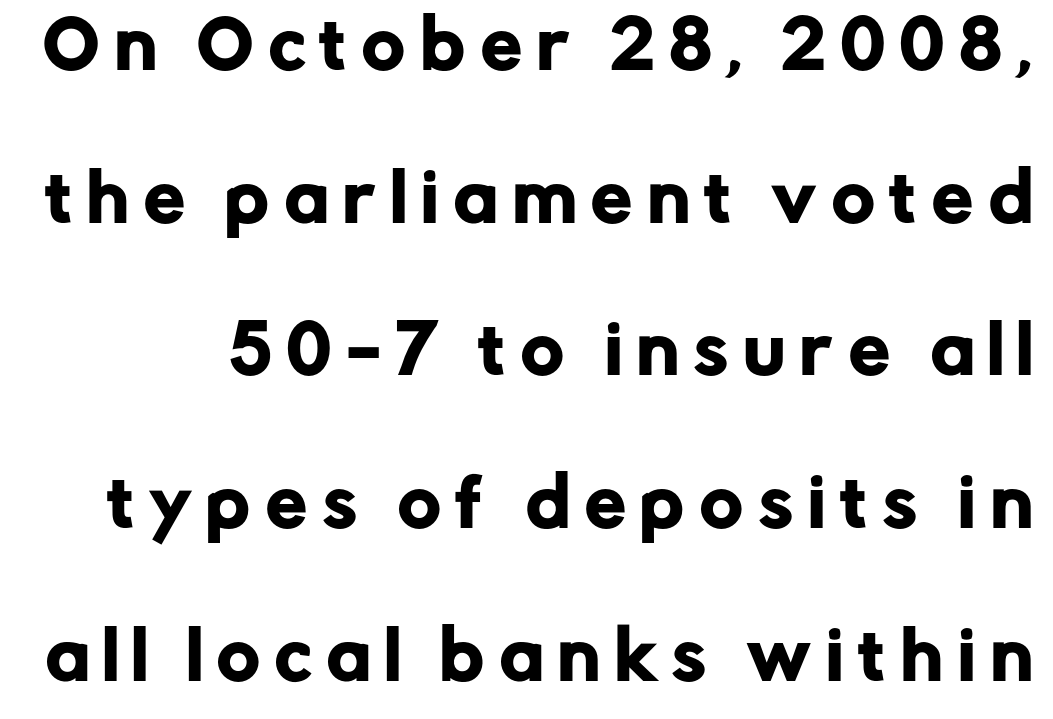
{"serif": "no", "italic": "no", "width": "normal", "stroke_contrast": "low", "x_height": "medium", "monospaced": "no", "underline": "no", "line_spacing": "loose", "line_spacing_ratio": 2.35, "letter_spacing": "wide", "letter_spacing_em": 0.24, "glyph_px": 65}
